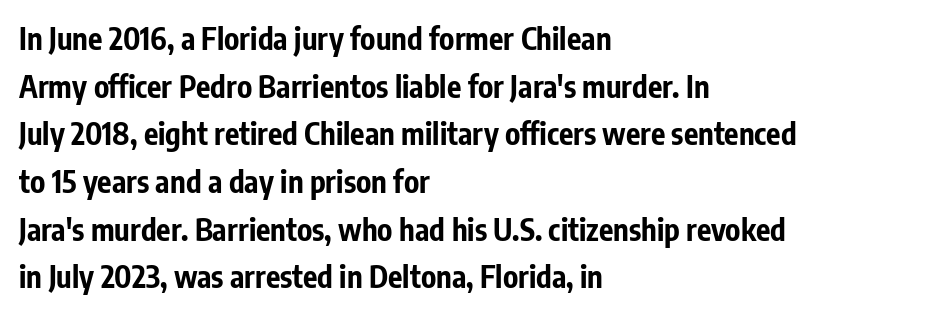
Q: Is the text bold? A: Yes.
Q: Is the text italic (slanted)? A: No, it is upright.
Q: Is the typeface a serif or a sans-serif typeface? A: Sans-serif.
Q: Is the text underlined? A: No.
Q: How is the paragraph aligned? A: Left-aligned.
Q: Is the spacing between letters normal or unusually wide? A: Normal.
Q: Is the spacing between lines tight, normal or loose? A: Normal.
Q: Width (condensed, normal, or wide)? A: Condensed.
Q: Stroke contrast? A: Low.
Q: x-height? A: Medium.
Q: Monospaced? A: No.
